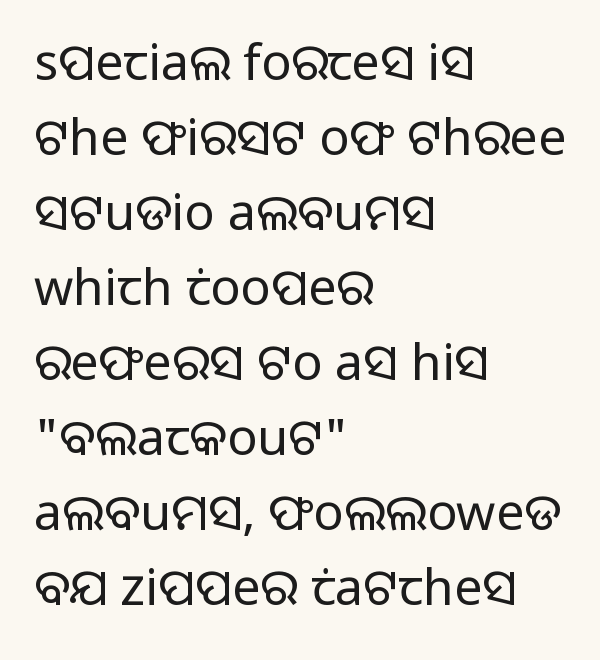
The typesetting does not lean heavy: it is not bold. Left-aligned paragraph, ragged on the right. A typesetter would label this face a sans. It's the straight-up-and-down kind of type. Lines of text with bare space underneath. A typesetter would call this leading conventional body-copy spacing.
